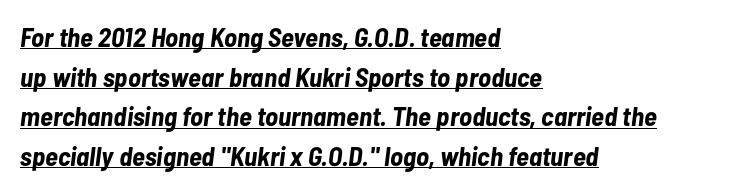
The image shows 27 px bold type, italic (leaning right); set left-aligned, normal line spacing (1.47x), normal letter spacing, underlined.
